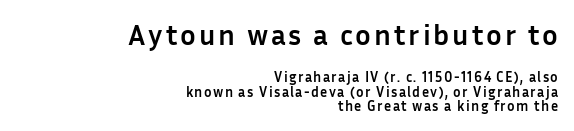
Top chunk: large. Bottom chunk: small. Font category for this specimen: sans-serif. Does the lettering tilt? It doesn't — this is upright. Unmarked baselines from the first word to the last. Very little white space separates one row of letters from the next.
